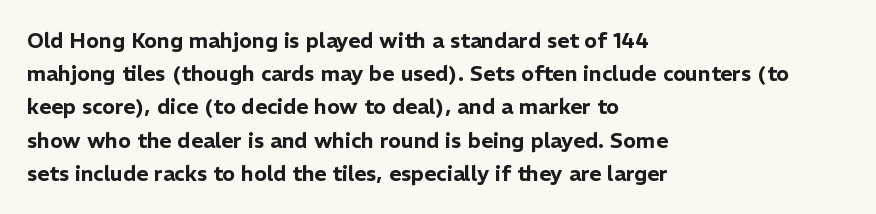
The tracking reads as untouched default to a designer's eye. Anything drawn beneath the words? Only blank space. Leading: standard. The lettering holds an erect, upright posture throughout.
